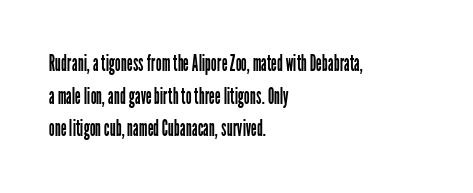
Q: Is the text bold? A: No.
Q: Is the text italic (slanted)? A: No, it is upright.
Q: Is the text underlined? A: No.
Q: How is the paragraph aligned? A: Left-aligned.
Q: Is the spacing between letters normal or unusually wide? A: Normal.
Q: Is the spacing between lines tight, normal or loose? A: Normal.
